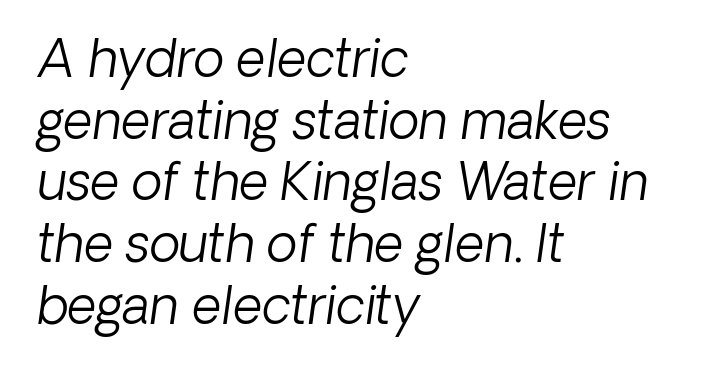
{"serif": "no", "bold": "no", "weight": "light", "width": "normal", "stroke_contrast": "low", "x_height": "medium", "monospaced": "no", "underline": "no", "align": "left", "line_spacing_ratio": 1.21, "letter_spacing": "normal", "letter_spacing_em": 0.0, "glyph_px": 51}
